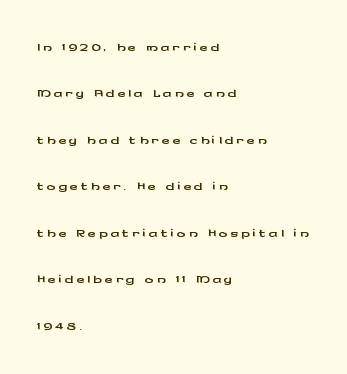
{"italic": "no", "underline": "no", "align": "left", "line_spacing": "loose", "line_spacing_ratio": 2.11, "glyph_px": 22}
